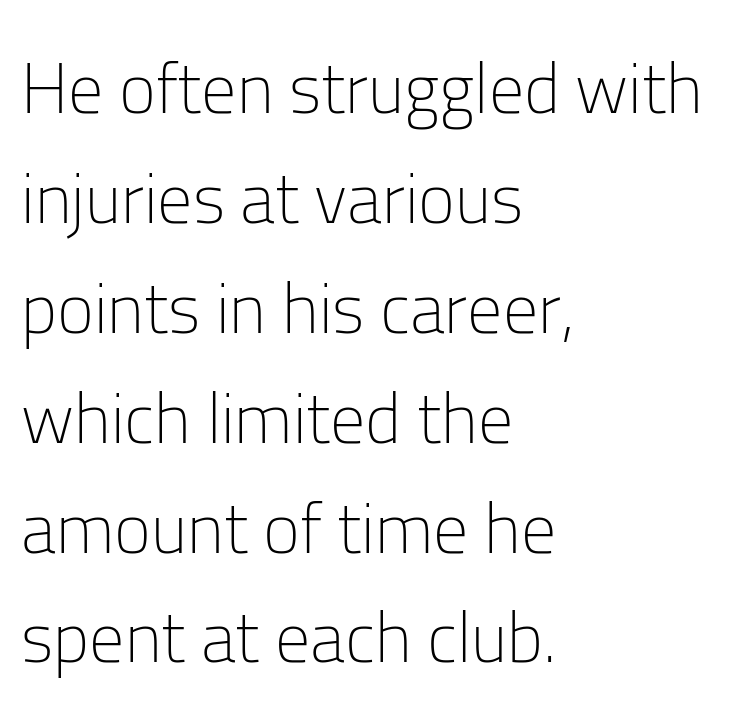
{"serif": "no", "italic": "no", "bold": "no", "weight": "light", "width": "normal", "stroke_contrast": "low", "x_height": "medium", "monospaced": "no", "underline": "no", "align": "left", "line_spacing": "normal", "line_spacing_ratio": 1.57, "letter_spacing": "normal", "letter_spacing_em": 0.0, "glyph_px": 70}
